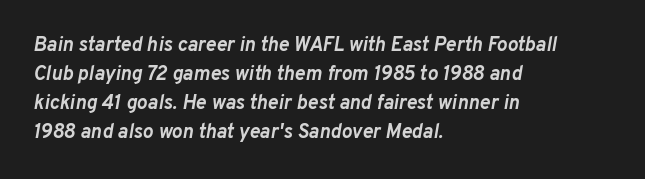
The image shows 20 px bold type, italic (leaning right); set left-aligned, normal line spacing (1.45x), normal letter spacing, not underlined.
